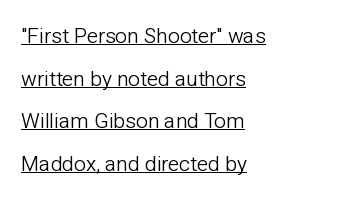
Typeset ragged right — the left edge is the straight one. Leading: increased. Check the space under the baseline: a stroke is drawn there. Look at the tracking — it's just the regular setting, nothing added.
